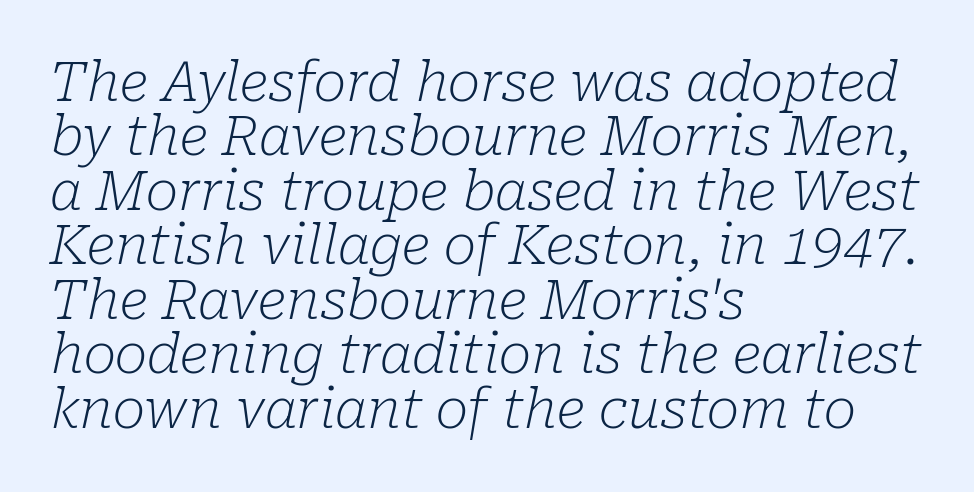
{"serif": "yes", "italic": "yes", "lean": "right", "slant_degrees": 10, "bold": "no", "weight": "light", "width": "normal", "stroke_contrast": "low", "x_height": "medium", "monospaced": "no", "underline": "no", "align": "left", "line_spacing": "tight", "line_spacing_ratio": 0.99, "letter_spacing": "normal", "letter_spacing_em": 0.0, "glyph_px": 55}
